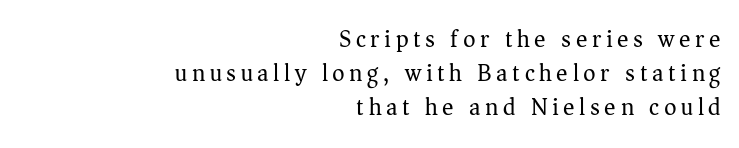
{"italic": "no", "bold": "no", "underline": "no", "align": "right", "line_spacing": "normal", "line_spacing_ratio": 1.42, "glyph_px": 24}
